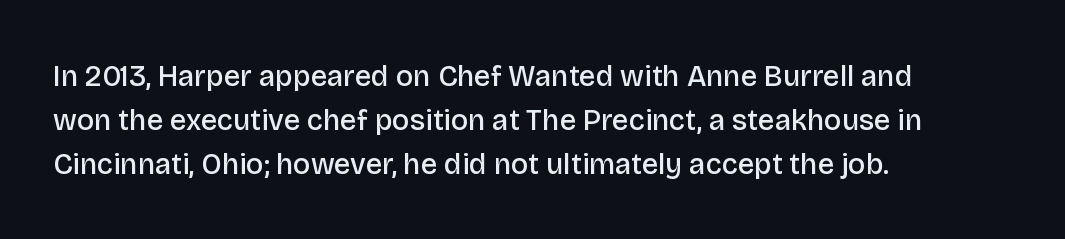
The image shows 29 px semibold sans-serif type, upright; set left-aligned, normal line spacing (1.52x), normal letter spacing, not underlined; low stroke contrast and a large x-height.
